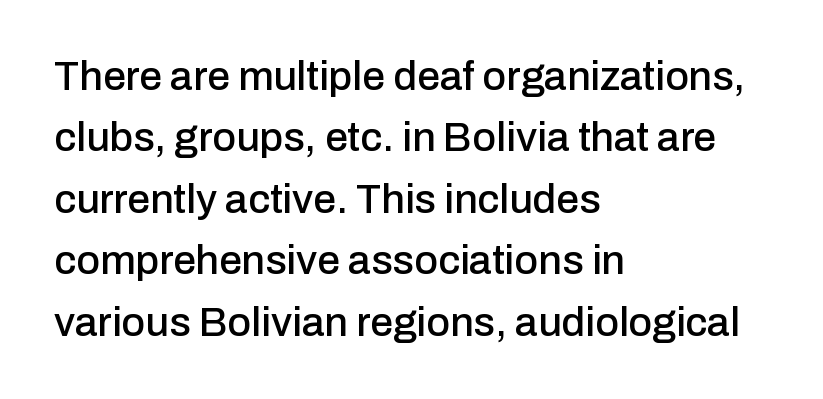
The image shows 41 px sans-serif type, upright; set left-aligned, normal line spacing (1.5x), normal letter spacing, not underlined; low stroke contrast and a medium x-height.
